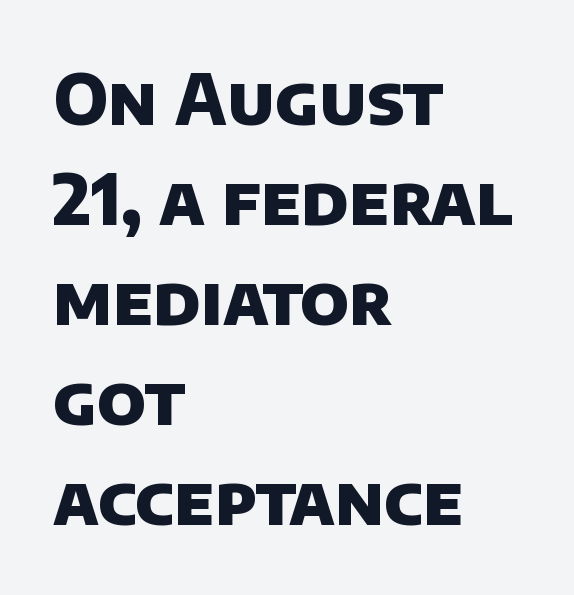
{"serif": "no", "bold": "yes", "weight": "heavy", "width": "normal", "stroke_contrast": "low", "x_height": "large", "monospaced": "no", "underline": "no", "align": "left", "line_spacing": "normal", "line_spacing_ratio": 1.45, "letter_spacing": "normal", "letter_spacing_em": 0.0, "glyph_px": 69}
